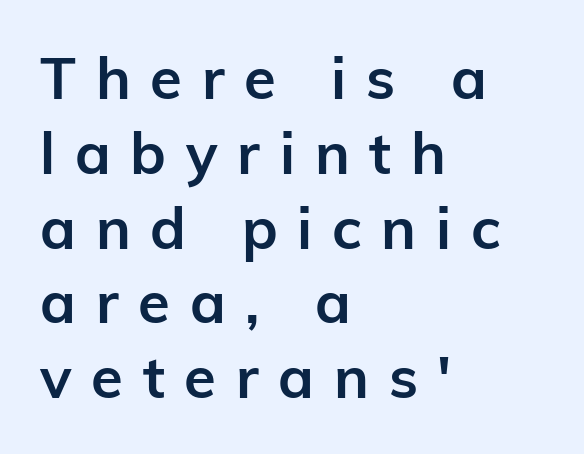
{"serif": "no", "italic": "no", "bold": "yes", "weight": "semibold", "width": "normal", "stroke_contrast": "low", "x_height": "medium", "monospaced": "no", "underline": "no", "align": "left", "line_spacing": "normal", "line_spacing_ratio": 1.29, "letter_spacing": "wide", "letter_spacing_em": 0.34, "glyph_px": 58}
